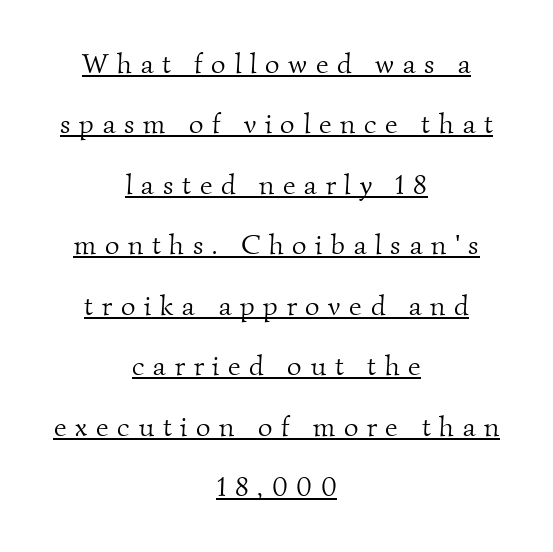
Q: Is the text bold? A: No.
Q: Is the typeface a serif or a sans-serif typeface? A: Serif.
Q: Is the text underlined? A: Yes.
Q: How is the paragraph aligned? A: Centered.
Q: Is the spacing between letters normal or unusually wide? A: Unusually wide.
Q: Is the spacing between lines tight, normal or loose? A: Loose.
Q: Width (condensed, normal, or wide)? A: Normal.
Q: Stroke contrast? A: Medium.
Q: x-height? A: Small.
Q: Monospaced? A: No.
